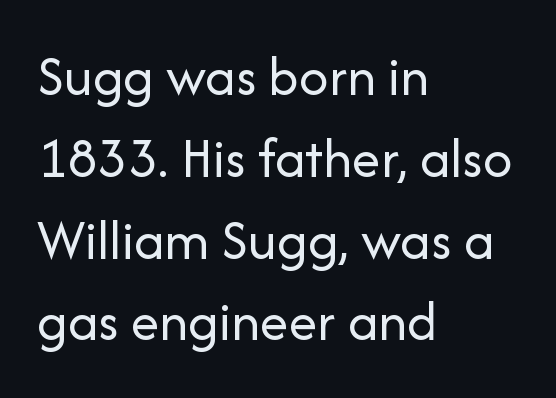
The image shows 58 px regular-weight sans-serif type, upright; set left-aligned, normal line spacing (1.41x), normal letter spacing, not underlined; low stroke contrast and a medium x-height.
